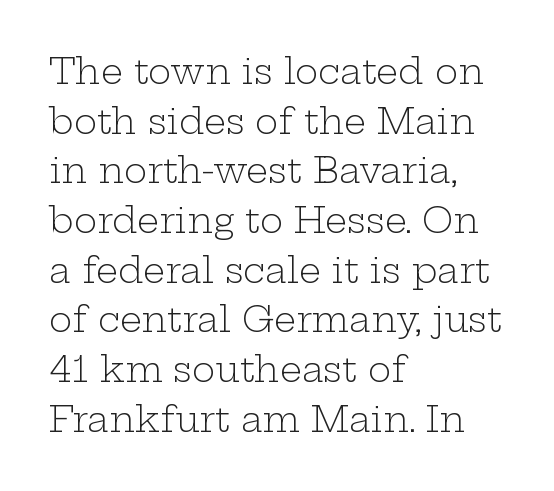
The block of text has a typical density, with ordinary space between rows. Are there feet on the stems? There are — it's a serif. Honestly, there is no underline to notice here at all. The strokes are not fattened; the text isn't bold. A student would call this left alignment; a typographer would say flush left, rag right.
